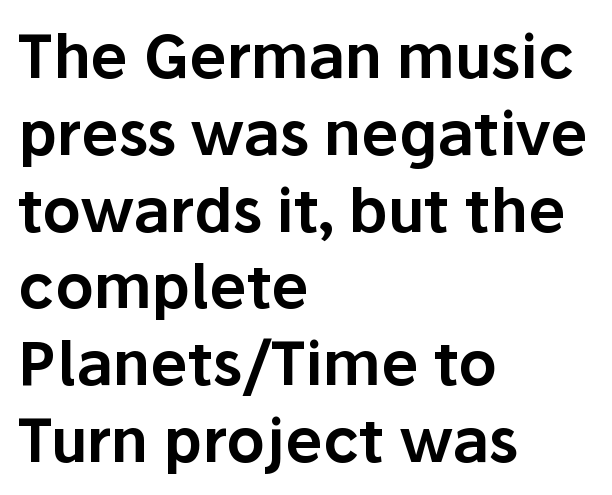
The image shows 60 px sans-serif type, upright; set left-aligned, normal line spacing (1.28x), normal letter spacing, not underlined; low stroke contrast and a medium x-height.
